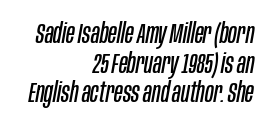
The image shows 28 px regular-weight, condensed type, italic (leaning right); set right-aligned, tight line spacing (1.06x), normal letter spacing, not underlined; low stroke contrast and a large x-height.
